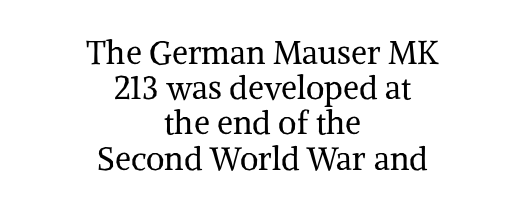
Is this a fixed-width face? No — the glyphs have proportional, varying widths. The font sits on the lighter half of the weight spectrum, regular included. This rendering features lettering with no underline. The passage shown stacks its lines with hardly any gap.
